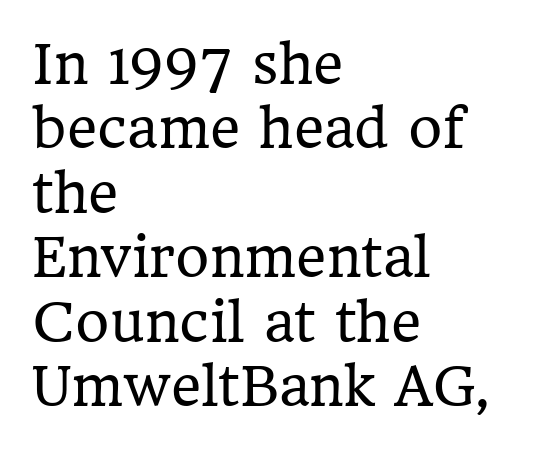
The rendering uses natural spacing where letterforms have individual widths. Reading down the block, your eye returns to a fixed left position each line. The space beneath each line is pristine and unruled. Serifs: yes, visible at the terminals of the letterforms.
